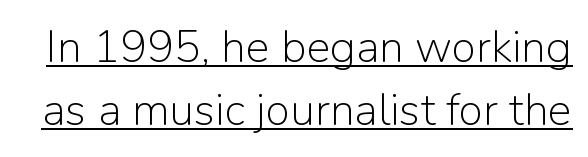
The image shows 45 px light sans-serif type, upright; set normal line spacing (1.39x), normal letter spacing, underlined; low stroke contrast and a medium x-height.
